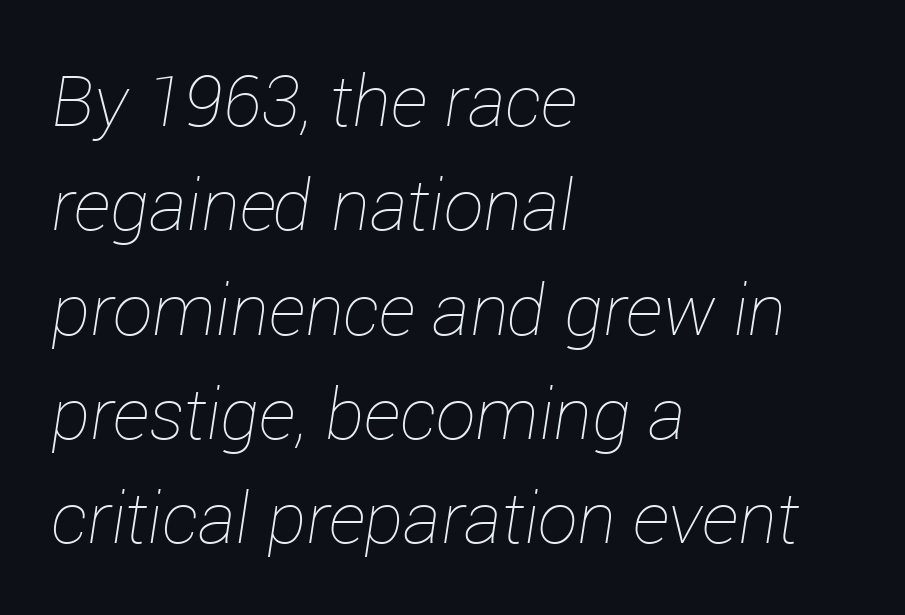
The image shows 71 px thin type, italic (leaning right); set left-aligned, normal line spacing (1.47x), normal letter spacing, not underlined; low stroke contrast and a medium x-height.
